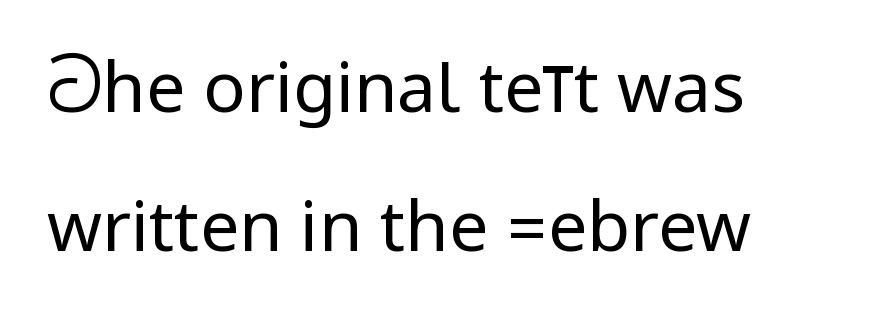
Q: Is the text bold? A: No.
Q: Is the text italic (slanted)? A: No, it is upright.
Q: Is the typeface a serif or a sans-serif typeface? A: Sans-serif.
Q: Is the text underlined? A: No.
Q: How is the paragraph aligned? A: Left-aligned.
Q: Is the spacing between letters normal or unusually wide? A: Normal.
Q: Is the spacing between lines tight, normal or loose? A: Loose.
Q: Width (condensed, normal, or wide)? A: Condensed.
Q: Stroke contrast? A: Low.
